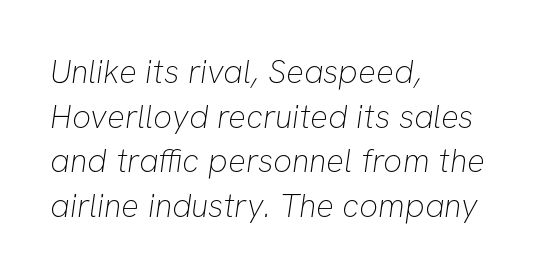
The image shows 33 px thin sans-serif type; set left-aligned, normal line spacing (1.35x), normal letter spacing, not underlined; low stroke contrast and a medium x-height.
